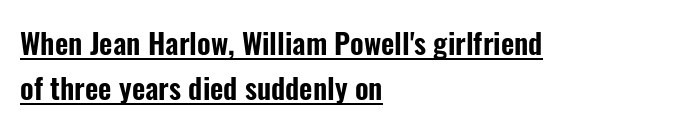
This is underlined copy, the kind a proofreader might mark for attention. Do the characters align in a grid? No, the font is proportional. Caption: multi-line text, flush left, ragged right. In terms of letterform style, serifs are entirely absent. Quick note: interline space is typical.
